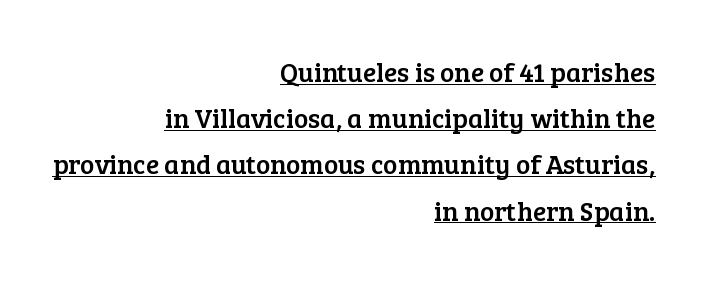
Q: Is the text italic (slanted)? A: No, it is upright.
Q: Is the text underlined? A: Yes.
Q: How is the paragraph aligned? A: Right-aligned.
Q: Is the spacing between letters normal or unusually wide? A: Normal.
